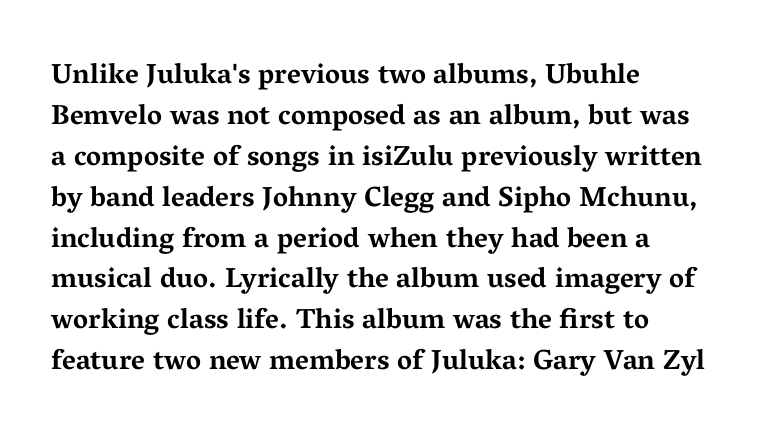
{"serif": "yes", "italic": "no", "bold": "yes", "weight": "bold", "width": "wide", "stroke_contrast": "medium", "x_height": "medium", "monospaced": "no", "underline": "no", "align": "left", "line_spacing": "normal", "line_spacing_ratio": 1.46, "letter_spacing": "normal", "letter_spacing_em": 0.0, "glyph_px": 28}
